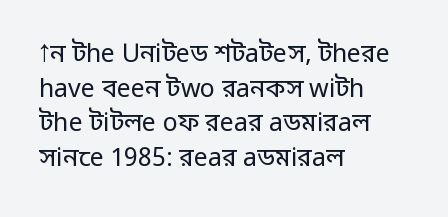
The image shows 25 px text type, upright; set left-aligned, normal line spacing (1.39x), normal letter spacing, not underlined.
